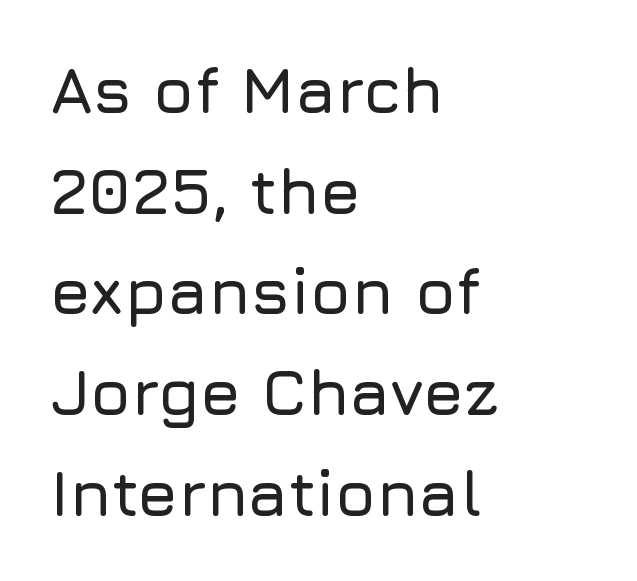
{"serif": "no", "italic": "no", "width": "normal", "stroke_contrast": "low", "x_height": "medium", "monospaced": "no", "underline": "no", "align": "left", "line_spacing": "normal", "line_spacing_ratio": 1.55, "letter_spacing": "normal", "letter_spacing_em": 0.0, "glyph_px": 65}
